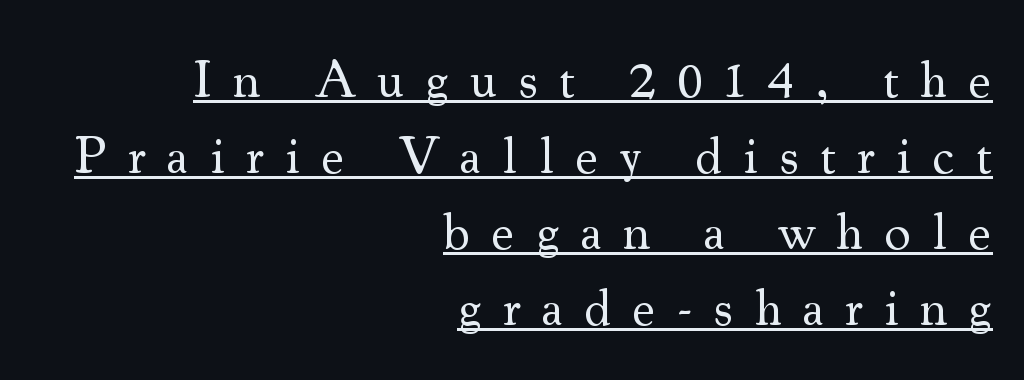
Q: Is the text bold? A: No.
Q: Is the text italic (slanted)? A: No, it is upright.
Q: Is the typeface a serif or a sans-serif typeface? A: Serif.
Q: Is the text underlined? A: Yes.
Q: How is the paragraph aligned? A: Right-aligned.
Q: Is the spacing between letters normal or unusually wide? A: Unusually wide.
Q: Is the spacing between lines tight, normal or loose? A: Normal.
Q: Width (condensed, normal, or wide)? A: Normal.
Q: Stroke contrast? A: Medium.
Q: x-height? A: Small.
Q: Monospaced? A: No.
